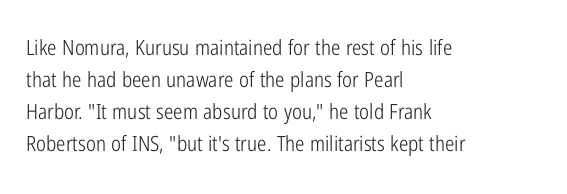
Is the block centered? No — it sits flush against the left margin. Honestly, the row spacing looks completely unremarkable. Check under the words: just untouched page. Ascenders rise straight up at ninety degrees. Nobody touched the tracking dial on this one.
